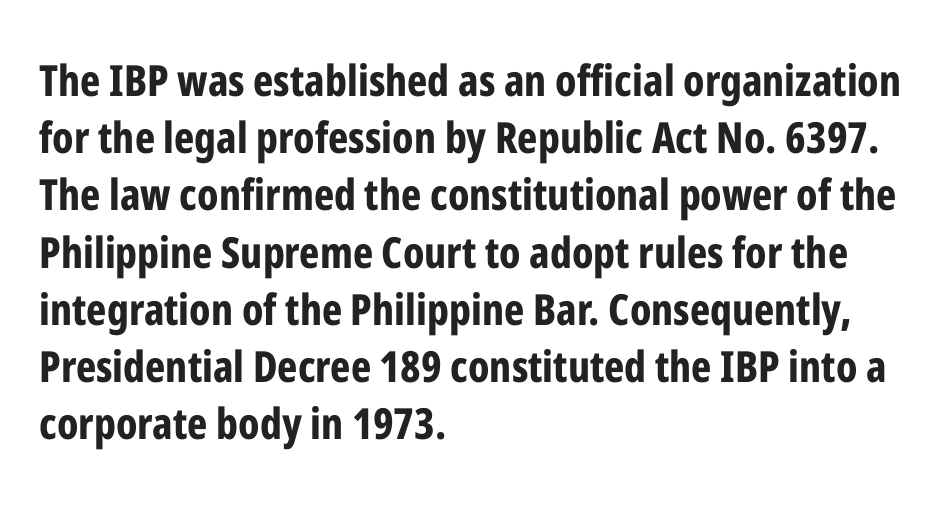
The image shows 43 px bold, condensed sans-serif type, upright; set left-aligned, normal line spacing (1.33x), normal letter spacing, not underlined; low stroke contrast and a medium x-height.
